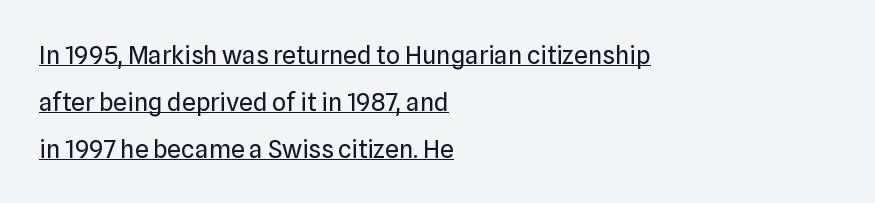
The image shows 25 px text type, upright; set left-aligned, line spacing 1.88x, normal letter spacing, underlined.
